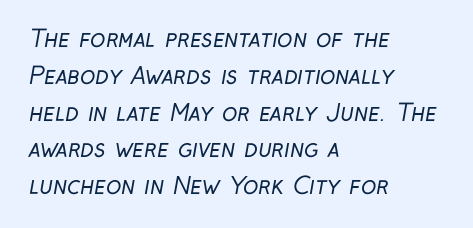
Default kerning and tracking; the words read as compact shapes. A typesetter would call this leading conventional body-copy spacing. Weight: in the light-to-regular range. Horizontally, the lines are justified to the leading edge only. The passage shown is not underscored anywhere.
